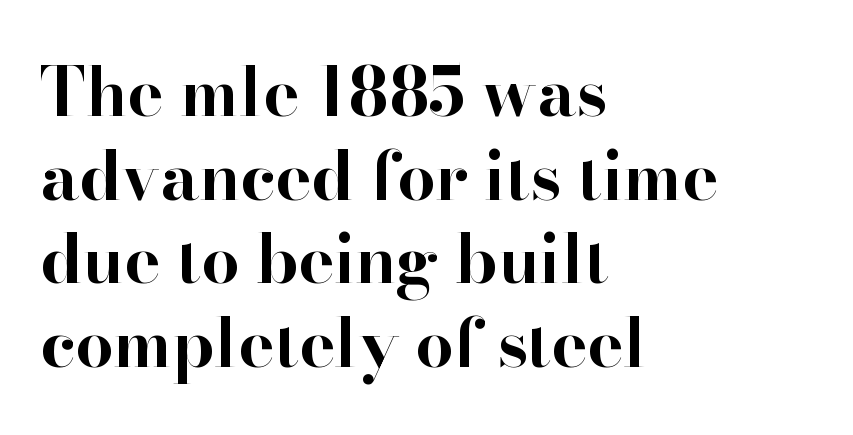
Q: Is the text bold? A: Yes.
Q: Is the text italic (slanted)? A: No, it is upright.
Q: Is the typeface a serif or a sans-serif typeface? A: Serif.
Q: Is the text underlined? A: No.
Q: How is the paragraph aligned? A: Left-aligned.
Q: Is the spacing between letters normal or unusually wide? A: Normal.
Q: Is the spacing between lines tight, normal or loose? A: Normal.
Q: Width (condensed, normal, or wide)? A: Normal.
Q: Stroke contrast? A: High.
Q: x-height? A: Small.
Q: Monospaced? A: No.
